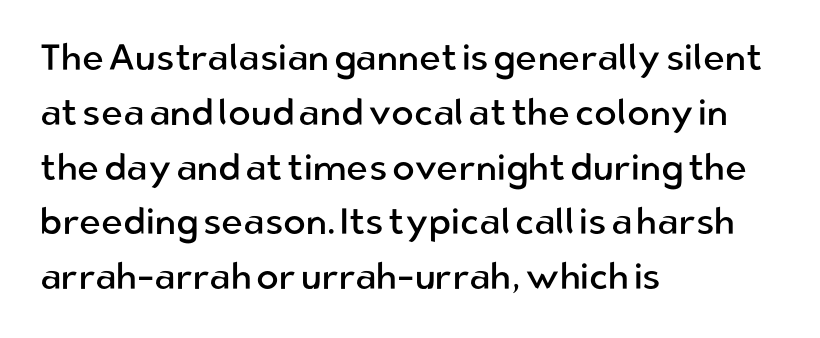
Q: Is the text bold? A: No.
Q: Is the text italic (slanted)? A: No, it is upright.
Q: Is the typeface a serif or a sans-serif typeface? A: Sans-serif.
Q: Is the text underlined? A: No.
Q: How is the paragraph aligned? A: Left-aligned.
Q: Is the spacing between letters normal or unusually wide? A: Normal.
Q: Is the spacing between lines tight, normal or loose? A: Normal.
Q: Width (condensed, normal, or wide)? A: Normal.
Q: Stroke contrast? A: Low.
Q: x-height? A: Medium.
Q: Monospaced? A: No.
